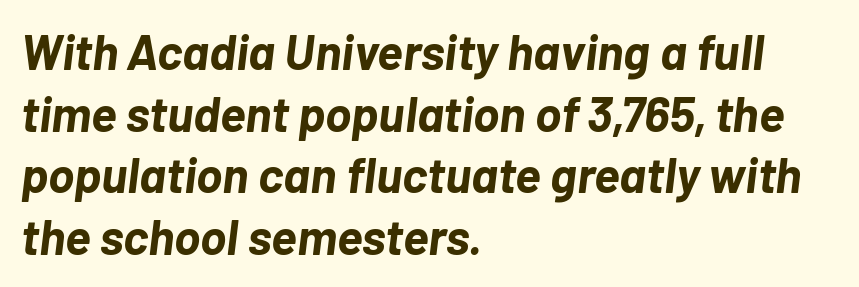
{"italic": "yes", "lean": "right", "slant_degrees": 7, "bold": "yes", "weight": "bold", "width": "normal", "stroke_contrast": "low", "x_height": "medium", "monospaced": "no", "underline": "no", "align": "left", "line_spacing": "normal", "line_spacing_ratio": 1.26, "letter_spacing": "normal", "letter_spacing_em": 0.0, "glyph_px": 49}
